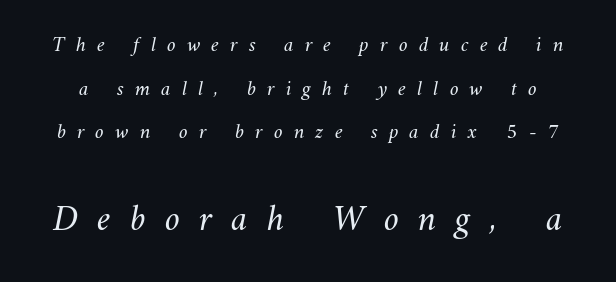
The image shows 38 px light type; set loose line spacing (1.98x), unusually wide letter spacing (+0.5 em), not underlined; the second (bottom) block is 1.73x larger; medium stroke contrast and a small x-height.
